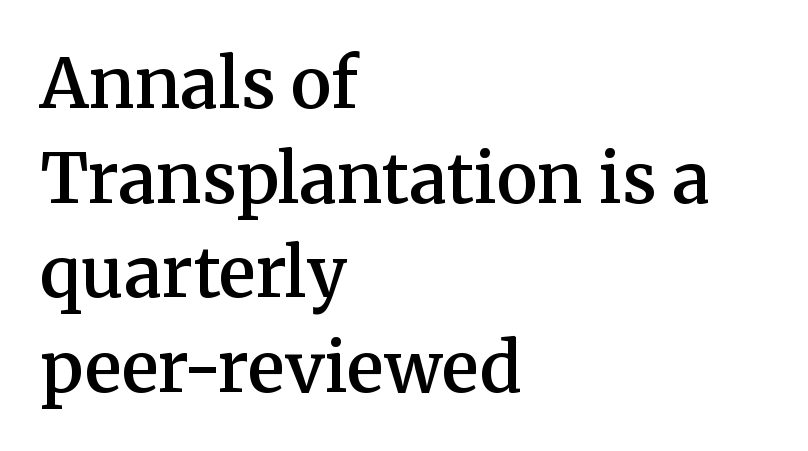
The letters advance in unequal steps, a hallmark of proportional type. Is there any slant? The stems are plumb. The specimen omits any rule beneath the text block's lines. Glyph-to-glyph distance matches everyday printed text. Font category for this specimen: serif. The lines in this sample share a left origin and differ only in where they stop.
